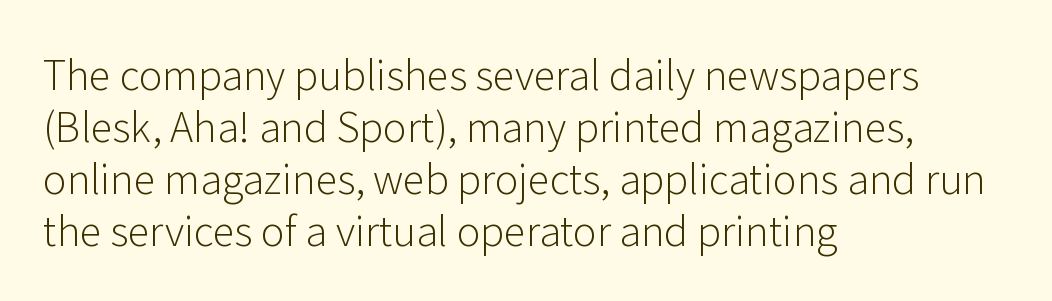
Q: Is the text bold? A: No.
Q: Is the text italic (slanted)? A: No, it is upright.
Q: Is the typeface a serif or a sans-serif typeface? A: Sans-serif.
Q: Is the text underlined? A: No.
Q: How is the paragraph aligned? A: Left-aligned.
Q: Is the spacing between letters normal or unusually wide? A: Normal.
Q: Is the spacing between lines tight, normal or loose? A: Normal.
Q: Width (condensed, normal, or wide)? A: Normal.
Q: Stroke contrast? A: Low.
Q: x-height? A: Medium.
Q: Monospaced? A: No.
